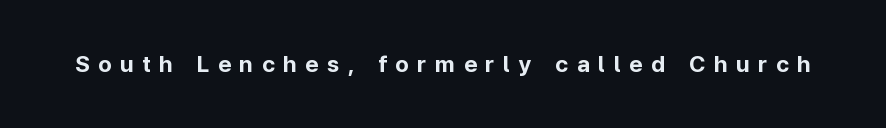
The image shows 23 px bold type, upright; set unusually wide letter spacing (+0.37 em), not underlined.
